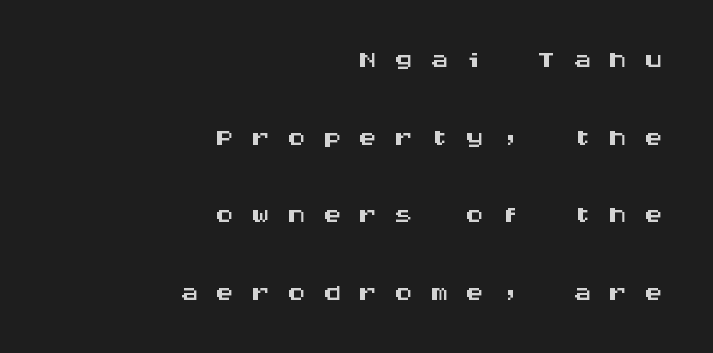
Q: Is the text italic (slanted)? A: No, it is upright.
Q: Is the typeface a serif or a sans-serif typeface? A: Sans-serif.
Q: Is the text underlined? A: No.
Q: How is the paragraph aligned? A: Right-aligned.
Q: Is the spacing between letters normal or unusually wide? A: Unusually wide.
Q: Is the spacing between lines tight, normal or loose? A: Loose.
Q: Width (condensed, normal, or wide)? A: Wide.
Q: Stroke contrast? A: Medium.
Q: x-height? A: Large.
Q: Monospaced? A: Yes.
